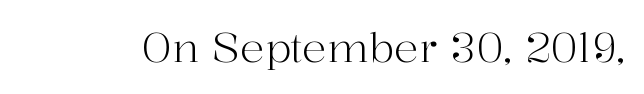
The image shows 41 px light serif type, upright; set normal letter spacing, not underlined; high stroke contrast and a medium x-height.
